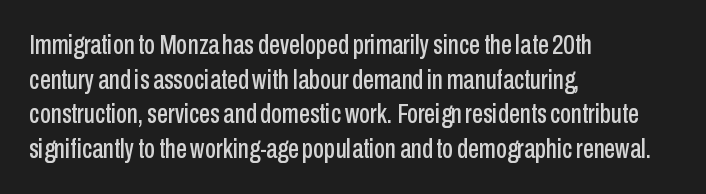
Q: Is the text italic (slanted)? A: No, it is upright.
Q: Is the typeface a serif or a sans-serif typeface? A: Sans-serif.
Q: Is the text underlined? A: No.
Q: How is the paragraph aligned? A: Left-aligned.
Q: Is the spacing between letters normal or unusually wide? A: Normal.
Q: Width (condensed, normal, or wide)? A: Condensed.
Q: Stroke contrast? A: Low.
Q: x-height? A: Medium.
Q: Monospaced? A: No.
